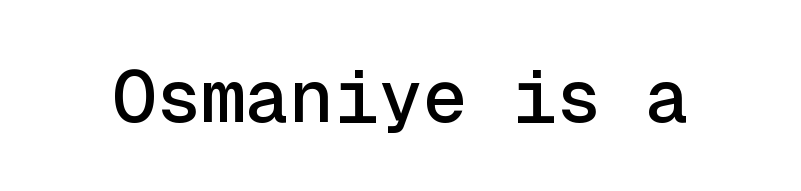
The image shows 74 px sans-serif type, upright, monospaced; set normal letter spacing, not underlined; a medium x-height.
